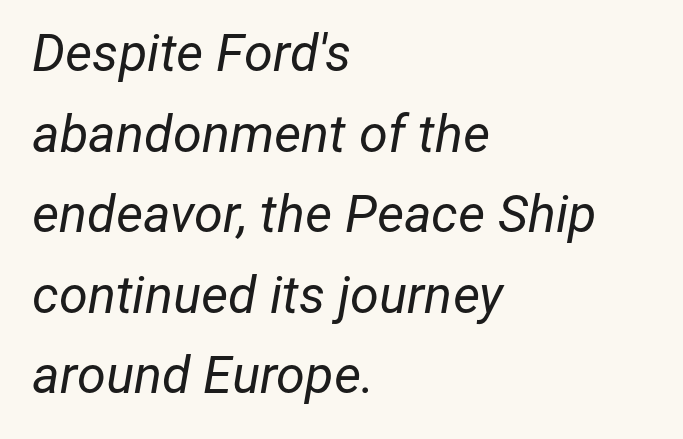
{"italic": "yes", "lean": "right", "slant_degrees": 12, "bold": "no", "weight": "regular", "width": "normal", "stroke_contrast": "low", "x_height": "medium", "monospaced": "no", "underline": "no", "align": "left", "line_spacing": "normal", "line_spacing_ratio": 1.55, "letter_spacing": "normal", "letter_spacing_em": 0.0, "glyph_px": 52}
